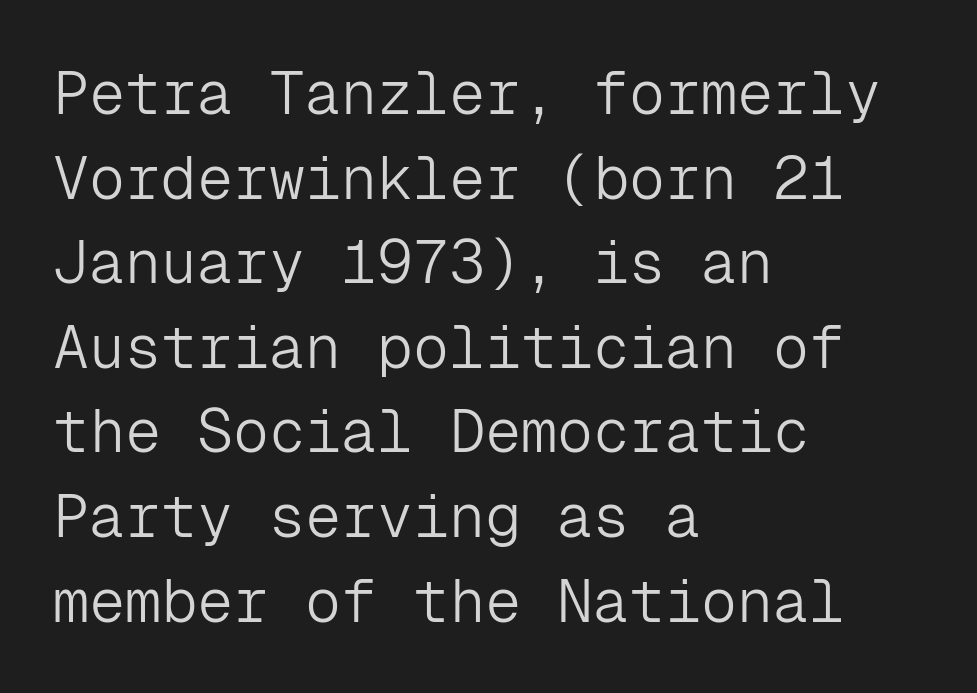
{"serif": "no", "italic": "no", "bold": "no", "weight": "light", "width": "normal", "stroke_contrast": "low", "x_height": "medium", "monospaced": "yes", "underline": "no", "align": "left", "line_spacing": "normal", "line_spacing_ratio": 1.41, "letter_spacing": "normal", "letter_spacing_em": 0.0, "glyph_px": 60}
